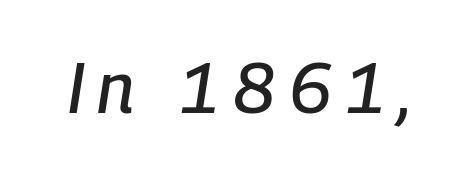
Every character sits at an angle, as italics do. Descender tails drop into unmarked territory. Note the varied advance widths — an 'i' is clearly narrower than an 'm'.
